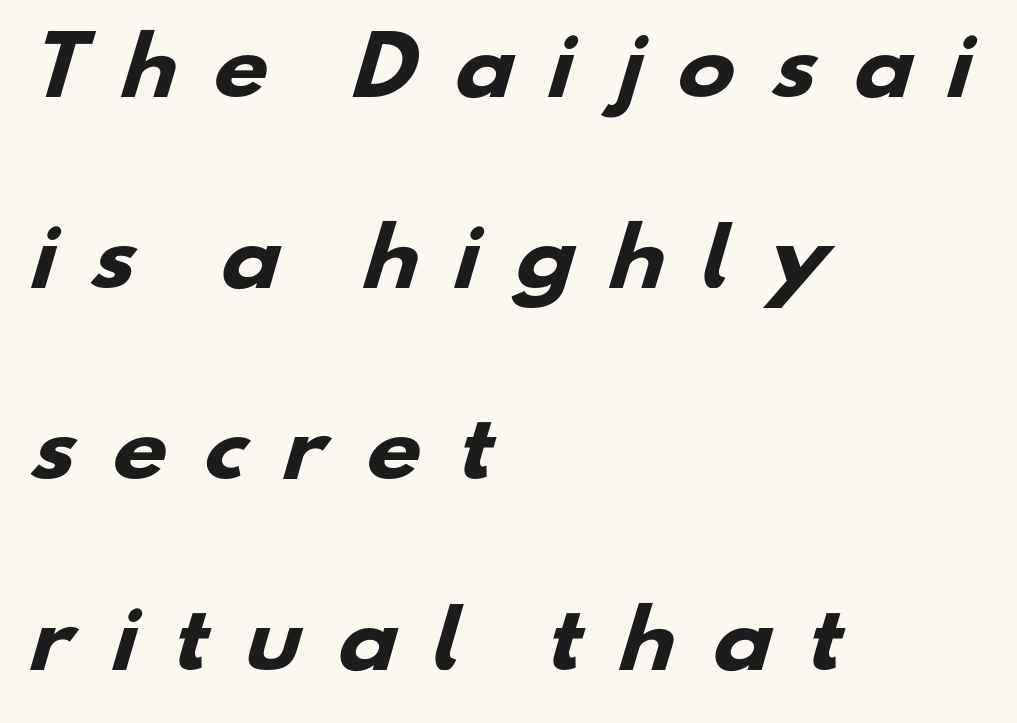
Q: Is the text bold? A: Yes.
Q: Is the typeface a serif or a sans-serif typeface? A: Sans-serif.
Q: Is the text underlined? A: No.
Q: How is the paragraph aligned? A: Left-aligned.
Q: Is the spacing between letters normal or unusually wide? A: Unusually wide.
Q: Is the spacing between lines tight, normal or loose? A: Loose.
Q: Width (condensed, normal, or wide)? A: Wide.
Q: Stroke contrast? A: Low.
Q: x-height? A: Small.
Q: Monospaced? A: No.
